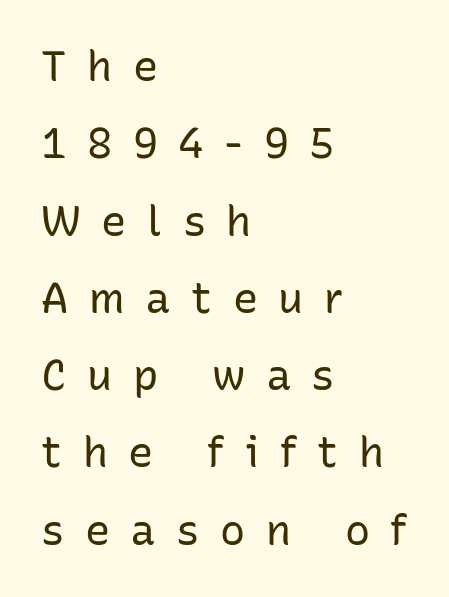
The image shows 42 px regular-weight sans-serif type, upright; set left-aligned, line spacing 1.84x, unusually wide letter spacing (+0.49 em), not underlined; low stroke contrast and a medium x-height.
